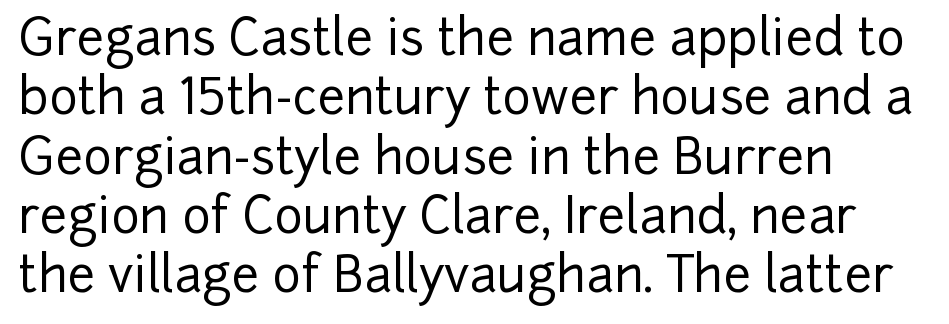
{"serif": "no", "italic": "no", "width": "normal", "stroke_contrast": "low", "x_height": "medium", "monospaced": "no", "underline": "no", "align": "left", "line_spacing_ratio": 1.21, "letter_spacing": "normal", "letter_spacing_em": 0.0, "glyph_px": 49}
